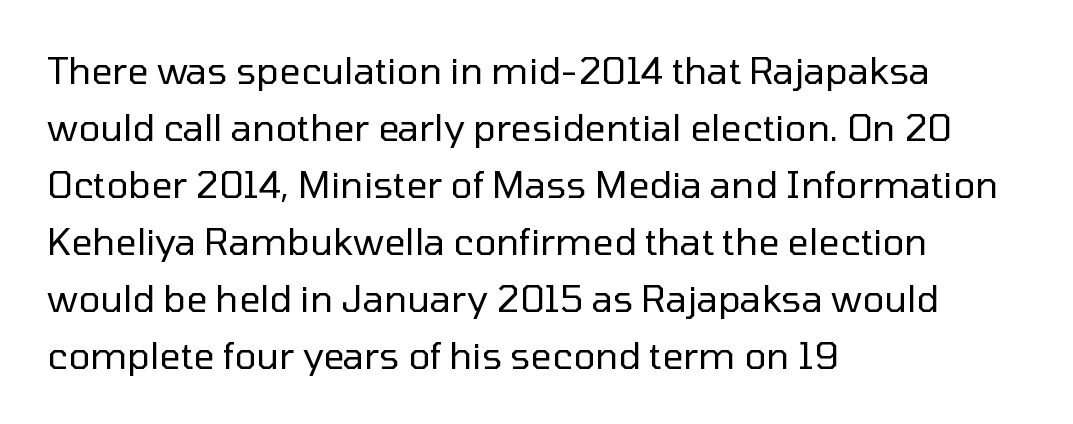
Q: Is the text bold? A: No.
Q: Is the text italic (slanted)? A: No, it is upright.
Q: Is the typeface a serif or a sans-serif typeface? A: Sans-serif.
Q: Is the text underlined? A: No.
Q: How is the paragraph aligned? A: Left-aligned.
Q: Is the spacing between letters normal or unusually wide? A: Normal.
Q: Is the spacing between lines tight, normal or loose? A: Normal.
Q: Width (condensed, normal, or wide)? A: Normal.
Q: Stroke contrast? A: Low.
Q: x-height? A: Medium.
Q: Monospaced? A: No.
